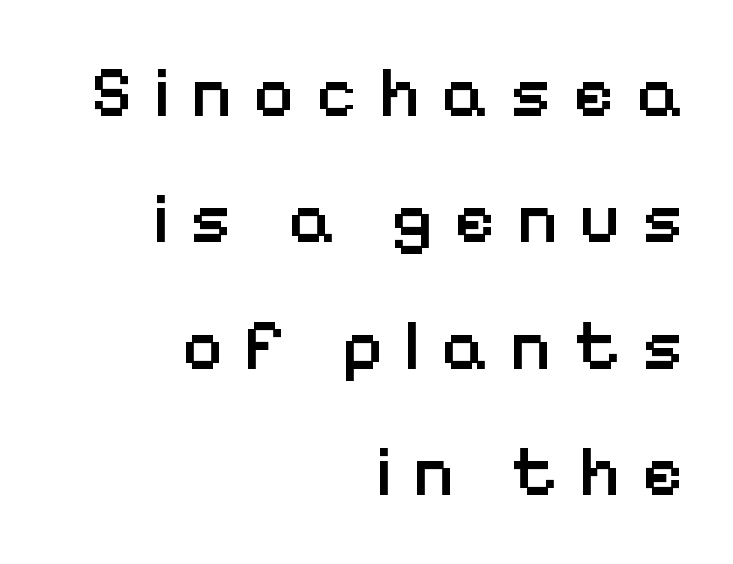
Q: Is the text bold? A: Semi-bold.
Q: Is the text italic (slanted)? A: No, it is upright.
Q: Is the typeface a serif or a sans-serif typeface? A: Sans-serif.
Q: Is the text underlined? A: No.
Q: How is the paragraph aligned? A: Right-aligned.
Q: Is the spacing between letters normal or unusually wide? A: Unusually wide.
Q: Width (condensed, normal, or wide)? A: Normal.
Q: Stroke contrast? A: Low.
Q: x-height? A: Medium.
Q: Monospaced? A: No.
